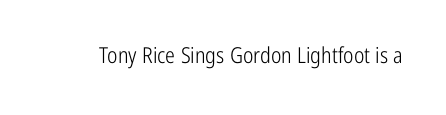
The space directly below the letters is spotless. Quick note: not italic, upright. The line texture is even and compact thanks to regular tracking. These glyphs show unthickened strokes, regular width or finer.
